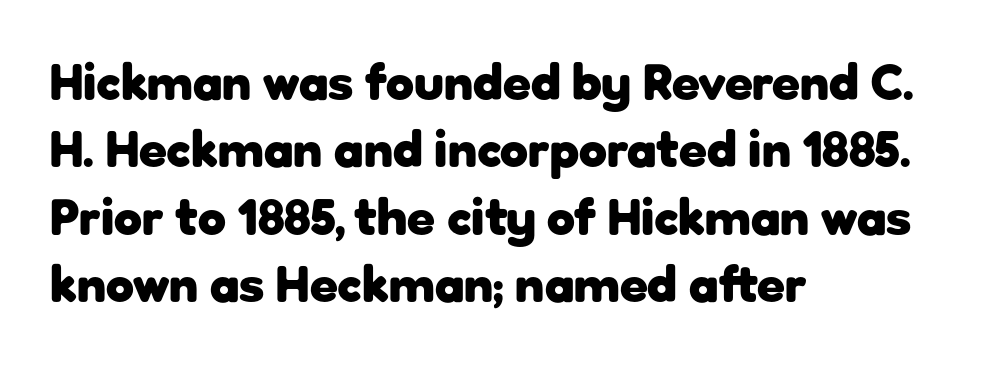
Letterform terminals end flat and unadorned throughout the passage. Check the space under the baseline: it is left empty. A normal amount of white space separates one row of letters from the next. A dark, heavy texture on the line: the type is bold. Spacing verdict: proportional, widths tailored to each character. The typesetter chose a ragged-right arrangement here.
